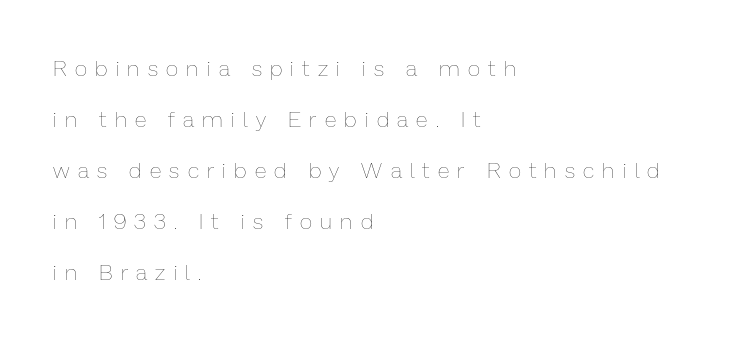
Q: Is the text bold? A: No.
Q: Is the text italic (slanted)? A: No, it is upright.
Q: Is the text underlined? A: No.
Q: How is the paragraph aligned? A: Left-aligned.
Q: Is the spacing between letters normal or unusually wide? A: Unusually wide.
Q: Is the spacing between lines tight, normal or loose? A: Loose.
